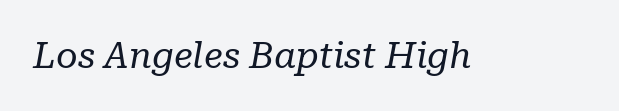
Q: Is the text bold? A: No.
Q: Is the text italic (slanted)? A: Yes, it leans right by about 10 degrees.
Q: Is the typeface a serif or a sans-serif typeface? A: Serif.
Q: Is the text underlined? A: No.
Q: Is the spacing between letters normal or unusually wide? A: Normal.
Q: Width (condensed, normal, or wide)? A: Normal.
Q: Stroke contrast? A: Low.
Q: x-height? A: Medium.
Q: Monospaced? A: No.
